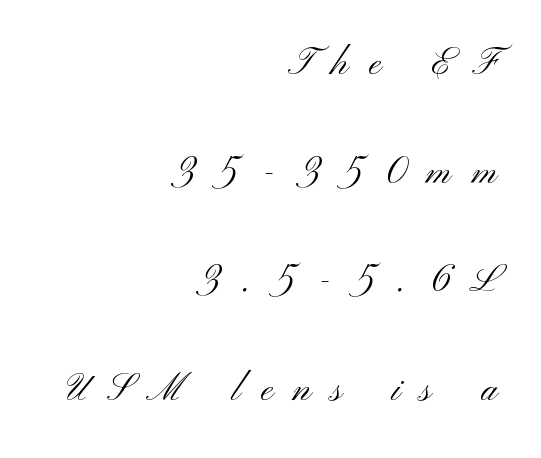
Q: Is the text bold? A: No.
Q: Is the text italic (slanted)? A: Yes.
Q: Is the typeface a serif or a sans-serif typeface? A: Sans-serif.
Q: Is the text underlined? A: No.
Q: How is the paragraph aligned? A: Right-aligned.
Q: Is the spacing between letters normal or unusually wide? A: Unusually wide.
Q: Is the spacing between lines tight, normal or loose? A: Loose.
Q: Width (condensed, normal, or wide)? A: Wide.
Q: Stroke contrast? A: Medium.
Q: x-height? A: Small.
Q: Monospaced? A: No.
